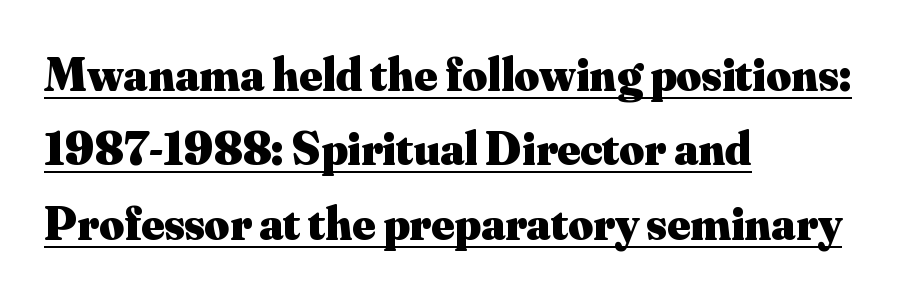
{"serif": "yes", "italic": "no", "bold": "yes", "weight": "heavy", "width": "normal", "stroke_contrast": "medium", "x_height": "small", "monospaced": "no", "underline": "yes", "align": "left", "line_spacing": "normal", "line_spacing_ratio": 1.55, "letter_spacing": "normal", "letter_spacing_em": 0.0, "glyph_px": 48}
